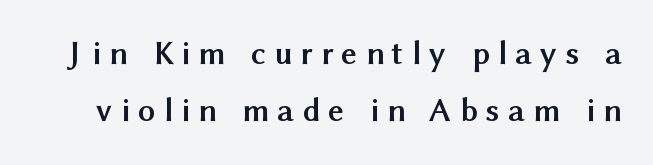
The font's upright variant was chosen for this text. Serifs: no, the terminals of the letterforms are clean. Notice how descenders clear the ascenders below comfortably — that's standard leading. The face used here is proportionally spaced, like ordinary book or web type.
